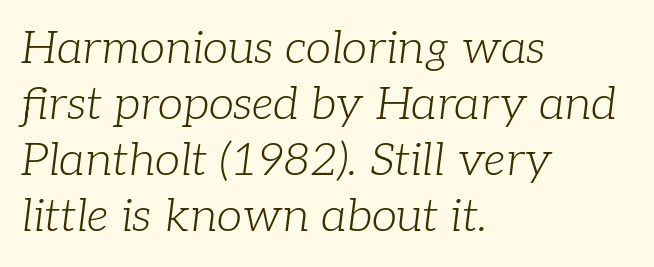
Q: Is the text bold? A: No.
Q: Is the text italic (slanted)? A: Yes, it leans right by about 7 degrees.
Q: Is the typeface a serif or a sans-serif typeface? A: Serif.
Q: Is the text underlined? A: No.
Q: How is the paragraph aligned? A: Left-aligned.
Q: Is the spacing between letters normal or unusually wide? A: Normal.
Q: Width (condensed, normal, or wide)? A: Normal.
Q: Stroke contrast? A: Low.
Q: x-height? A: Medium.
Q: Monospaced? A: No.
